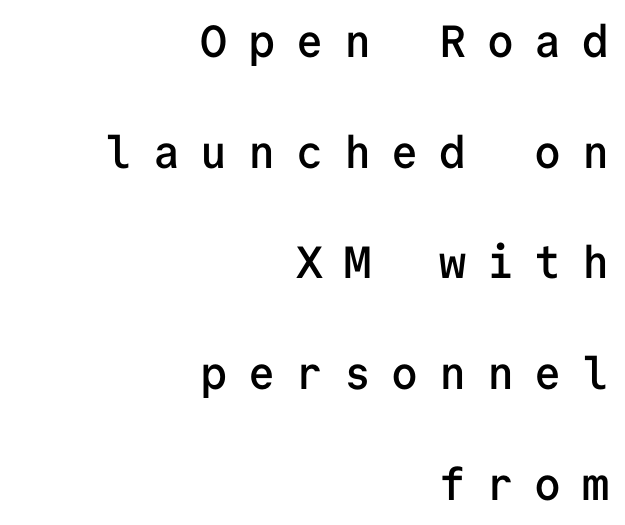
Q: Is the text bold? A: Semi-bold.
Q: Is the text italic (slanted)? A: No, it is upright.
Q: Is the typeface a serif or a sans-serif typeface? A: Sans-serif.
Q: Is the text underlined? A: No.
Q: How is the paragraph aligned? A: Right-aligned.
Q: Is the spacing between letters normal or unusually wide? A: Unusually wide.
Q: Is the spacing between lines tight, normal or loose? A: Loose.
Q: Width (condensed, normal, or wide)? A: Normal.
Q: Stroke contrast? A: Low.
Q: x-height? A: Medium.
Q: Monospaced? A: Yes.
